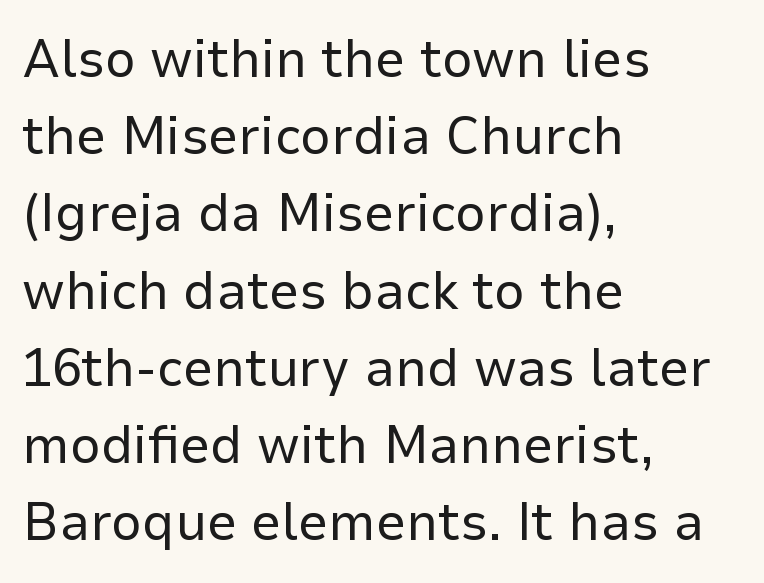
Left-aligned paragraph, ragged on the right. Nothing heavy about these letters — not bold at all. The designer left line spacing at the default. You could not count columns in this text — the font is proportionally spaced.
